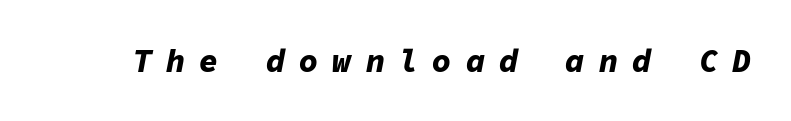
You could only call the tracking loose — the letters float apart. You can tell it's italic because the verticals aren't actually vertical. Think of a typewriter: that constant character pitch is what you see here. Nobody drew a line under any word here.
